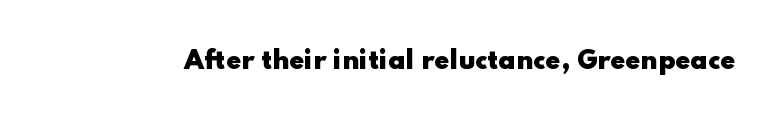
The image shows 24 px bold type, upright; set normal letter spacing, not underlined.
